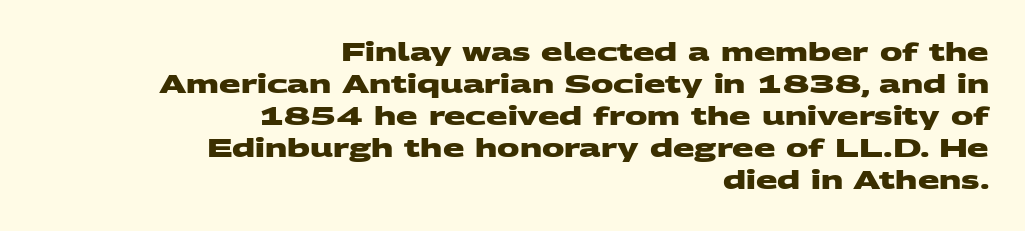
Summary of vertical rhythm: regular, with standard interline spacing. These lines are set flush right with a ragged left edge. The passage shown has conventional tracking throughout. Underlining? Definitely not there. Typesetter's note: full bold, strokes at maximum text heaviness.
